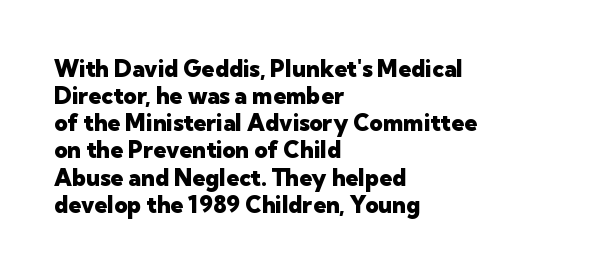
Q: Is the text bold? A: Yes.
Q: Is the text italic (slanted)? A: No, it is upright.
Q: Is the text underlined? A: No.
Q: How is the paragraph aligned? A: Left-aligned.
Q: Is the spacing between letters normal or unusually wide? A: Normal.
